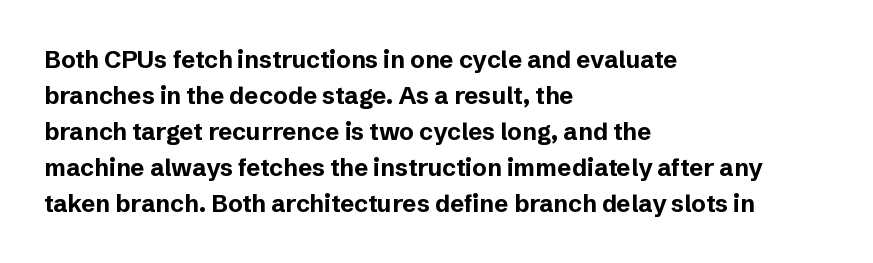
Q: Is the text bold? A: Yes.
Q: Is the text italic (slanted)? A: No, it is upright.
Q: Is the text underlined? A: No.
Q: How is the paragraph aligned? A: Left-aligned.
Q: Is the spacing between letters normal or unusually wide? A: Normal.
Q: Is the spacing between lines tight, normal or loose? A: Normal.
